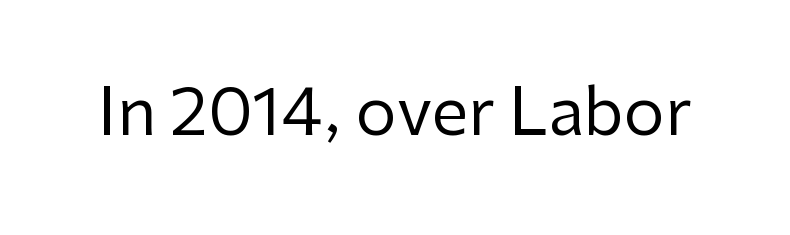
The image shows 65 px regular-weight sans-serif type, upright; set normal letter spacing, not underlined; low stroke contrast and a medium x-height.
